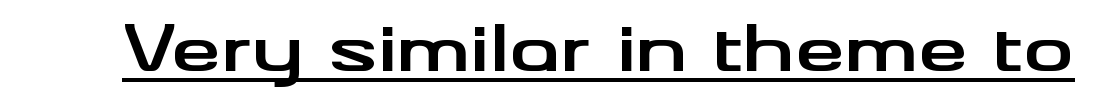
The image shows 63 px bold, wide sans-serif type, upright; set normal letter spacing, underlined; medium stroke contrast and a small x-height.
